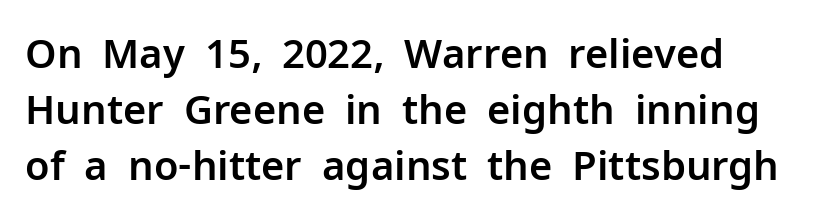
The image shows 40 px sans-serif type, upright; set normal line spacing (1.4x), normal letter spacing, not underlined; low stroke contrast and a medium x-height.
